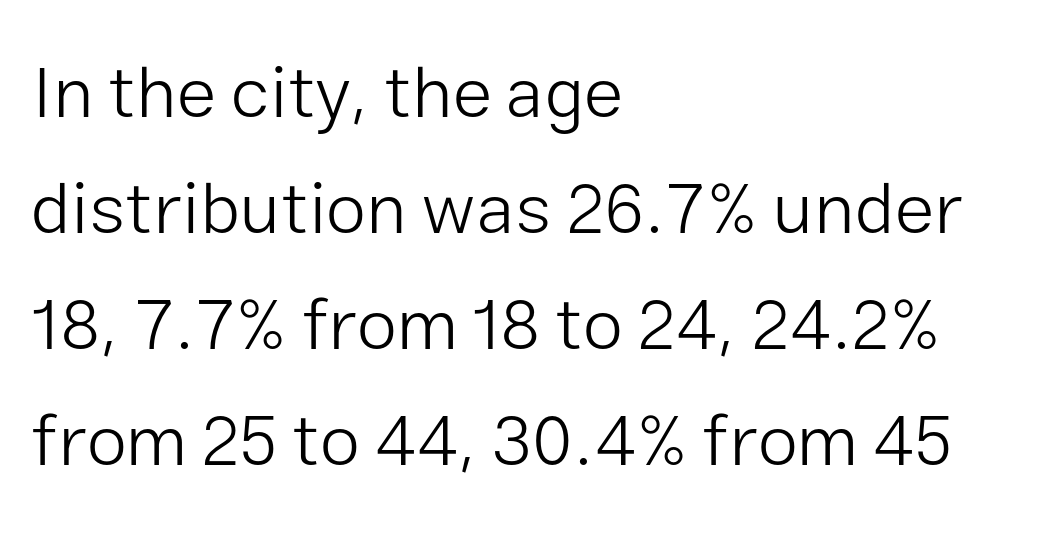
{"serif": "no", "italic": "no", "bold": "no", "weight": "light", "width": "normal", "stroke_contrast": "low", "x_height": "medium", "monospaced": "no", "underline": "no", "align": "left", "line_spacing": "normal", "line_spacing_ratio": 1.59, "letter_spacing": "normal", "letter_spacing_em": 0.0, "glyph_px": 73}
